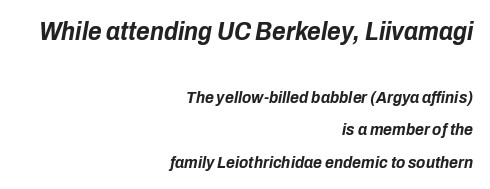
{"italic": "yes", "lean": "right", "slant_degrees": 10, "bold": "yes", "underline": "no", "align": "right", "line_spacing": "loose", "line_spacing_ratio": 1.92, "letter_spacing": "normal", "letter_spacing_em": 0.0, "larger_block": "first", "size_ratio": 1.53, "glyph_px": 26}
